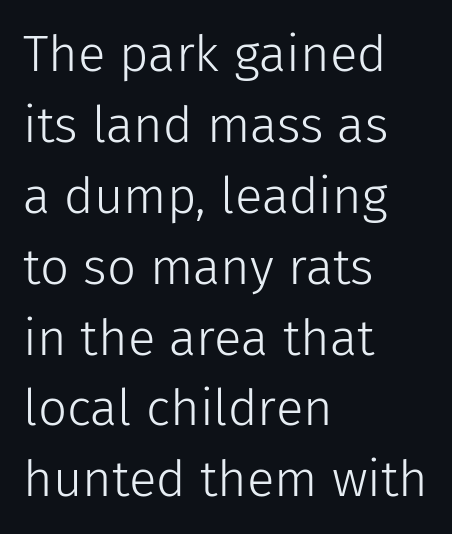
Weight: not bold — regular or lighter. This sample has the flowing, uneven cadence of proportional lettering. These lines sit exactly where default settings would place them. These lines are composed in type without serifs. There is no visible air inserted between adjacent glyphs.
